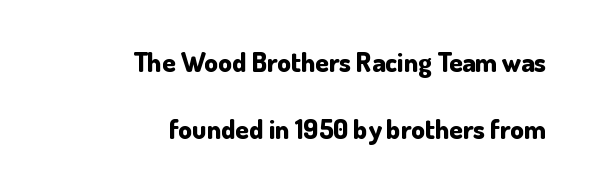
{"italic": "no", "bold": "yes", "underline": "no", "align": "right", "line_spacing": "loose", "line_spacing_ratio": 2.48, "letter_spacing": "normal", "letter_spacing_em": 0.0, "glyph_px": 27}
